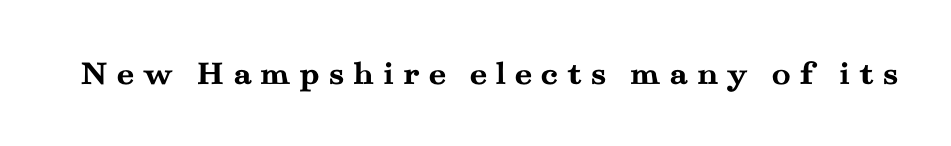
Q: Is the text bold? A: Yes.
Q: Is the text italic (slanted)? A: No, it is upright.
Q: Is the typeface a serif or a sans-serif typeface? A: Serif.
Q: Is the text underlined? A: No.
Q: Is the spacing between letters normal or unusually wide? A: Unusually wide.
Q: Width (condensed, normal, or wide)? A: Wide.
Q: Stroke contrast? A: Medium.
Q: x-height? A: Small.
Q: Monospaced? A: No.
